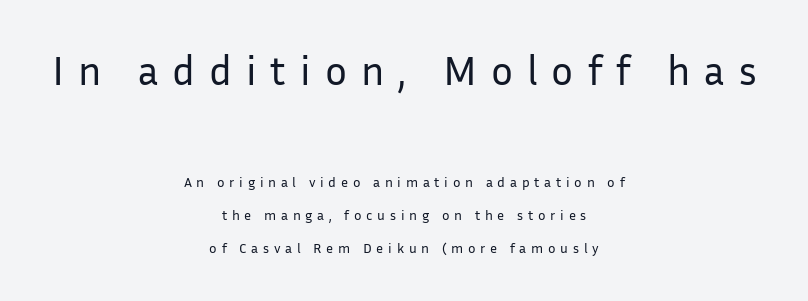
The image shows 41 px regular-weight sans-serif type, upright; set centered, loose line spacing (2.35x), unusually wide letter spacing (+0.34 em), not underlined; the first (top) block is 2.93x larger; low stroke contrast and a medium x-height.
